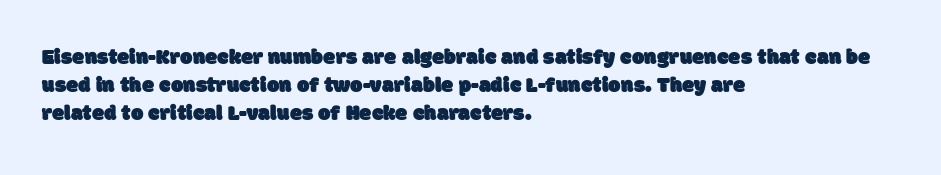
Q: Is the text underlined? A: No.
Q: How is the paragraph aligned? A: Left-aligned.
Q: Is the spacing between letters normal or unusually wide? A: Normal.
Q: Is the spacing between lines tight, normal or loose? A: Normal.
